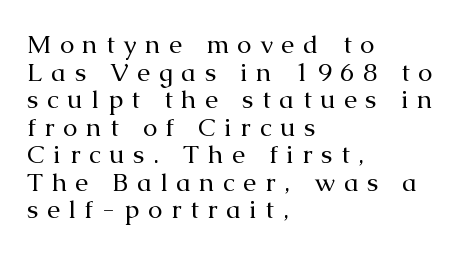
{"italic": "no", "bold": "no", "underline": "no", "align": "left", "line_spacing": "tight", "line_spacing_ratio": 1.06, "letter_spacing": "wide", "letter_spacing_em": 0.33, "glyph_px": 26}
